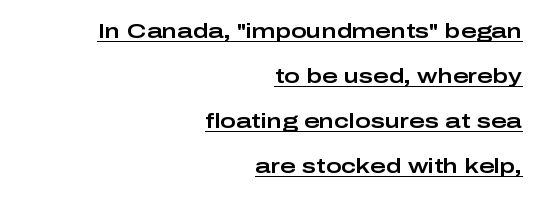
Q: Is the text italic (slanted)? A: No, it is upright.
Q: Is the text underlined? A: Yes.
Q: How is the paragraph aligned? A: Right-aligned.
Q: Is the spacing between letters normal or unusually wide? A: Normal.
Q: Is the spacing between lines tight, normal or loose? A: Loose.
